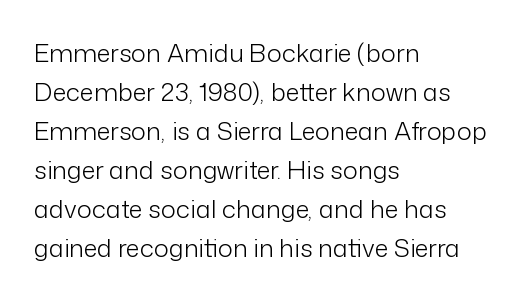
The space between consecutive lines is moderate. In terms of letterspacing, this is plain default setting. This rendering features lettering with no underline. Is the stroke heavy? The answer is a plain regular-or-lighter.
